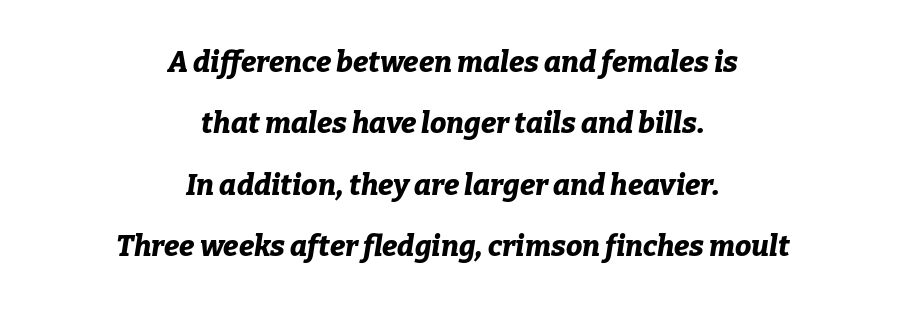
The image shows 29 px bold type, italic (leaning right); set centered, loose line spacing (2.12x), normal letter spacing, not underlined; low stroke contrast and a medium x-height.
